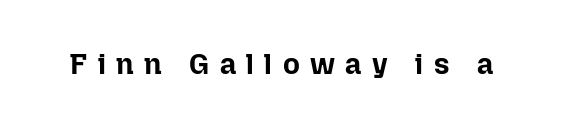
Q: Is the text bold? A: Yes.
Q: Is the text italic (slanted)? A: No, it is upright.
Q: Is the text underlined? A: No.
Q: Is the spacing between letters normal or unusually wide? A: Unusually wide.
Q: Width (condensed, normal, or wide)? A: Normal.
Q: Stroke contrast? A: Low.
Q: x-height? A: Medium.
Q: Monospaced? A: No.
